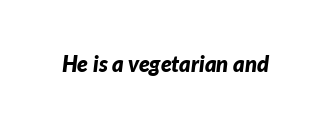
The image shows 22 px bold type, italic (leaning right); set normal letter spacing, not underlined.
